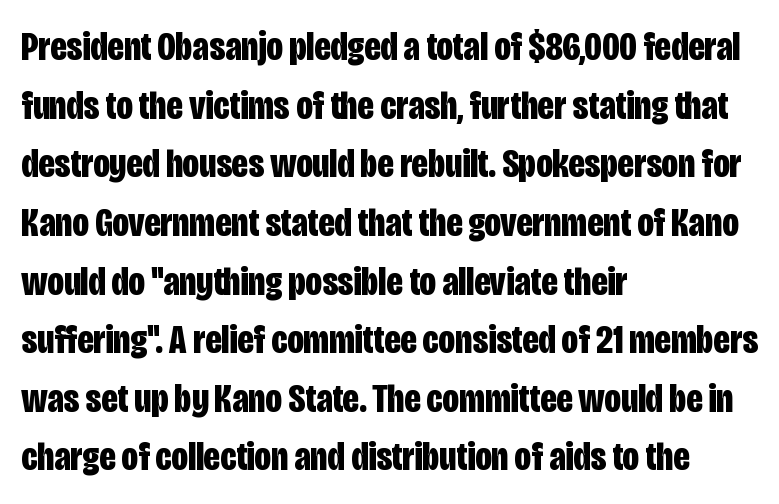
{"serif": "no", "italic": "no", "bold": "yes", "weight": "bold", "width": "condensed", "stroke_contrast": "low", "x_height": "large", "monospaced": "no", "underline": "no", "align": "left", "line_spacing": "normal", "line_spacing_ratio": 1.43, "letter_spacing": "normal", "letter_spacing_em": 0.0, "glyph_px": 41}
